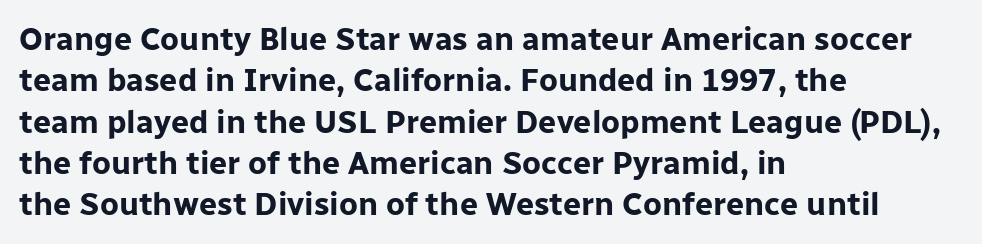
{"serif": "no", "italic": "no", "bold": "yes", "weight": "bold", "width": "normal", "stroke_contrast": "low", "x_height": "medium", "monospaced": "no", "underline": "no", "align": "left", "line_spacing": "normal", "line_spacing_ratio": 1.29, "letter_spacing": "normal", "letter_spacing_em": 0.0, "glyph_px": 32}
